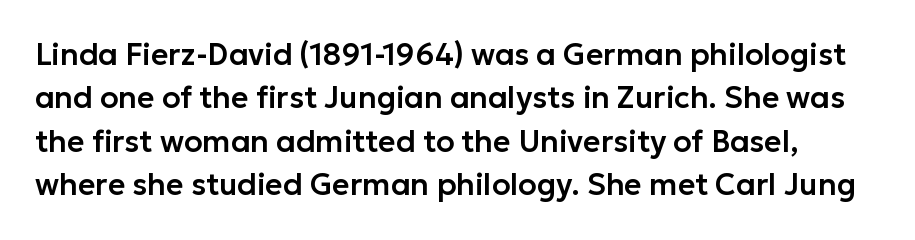
The image shows 30 px sans-serif type, upright; set normal line spacing (1.45x), normal letter spacing, not underlined; low stroke contrast and a medium x-height.
